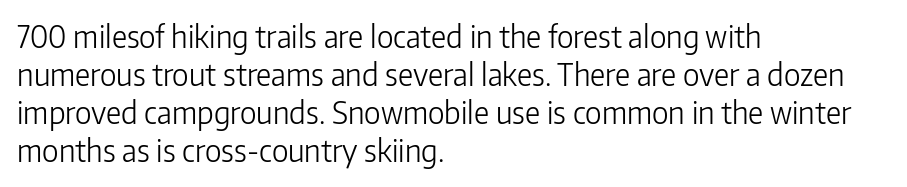
{"serif": "no", "italic": "no", "bold": "no", "weight": "light", "width": "normal", "stroke_contrast": "low", "x_height": "medium", "monospaced": "no", "underline": "no", "align": "left", "line_spacing": "normal", "line_spacing_ratio": 1.27, "letter_spacing": "normal", "letter_spacing_em": 0.0, "glyph_px": 30}
